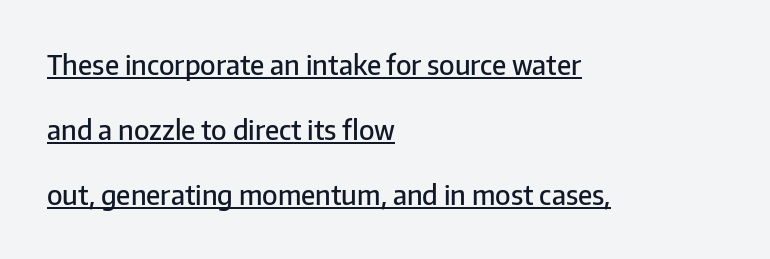
Q: Is the text bold? A: Semi-bold.
Q: Is the text italic (slanted)? A: No, it is upright.
Q: Is the text underlined? A: Yes.
Q: How is the paragraph aligned? A: Left-aligned.
Q: Is the spacing between letters normal or unusually wide? A: Normal.
Q: Is the spacing between lines tight, normal or loose? A: Loose.
